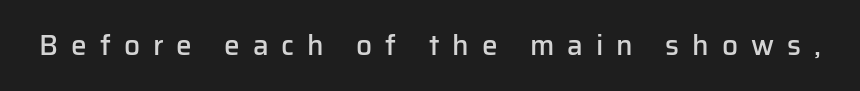
The image shows 28 px semibold sans-serif type, upright; set unusually wide letter spacing (+0.46 em), not underlined; low stroke contrast and a medium x-height.
